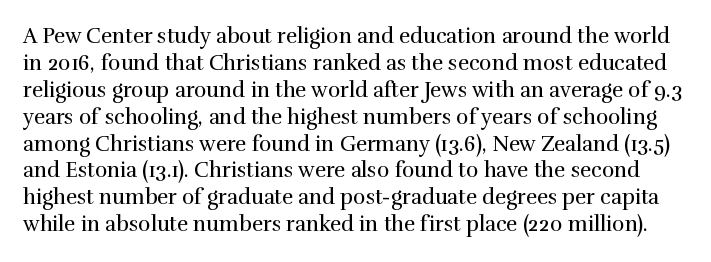
{"italic": "no", "bold": "no", "underline": "no", "line_spacing": "normal", "line_spacing_ratio": 1.28, "letter_spacing": "normal", "letter_spacing_em": 0.0, "glyph_px": 21}
